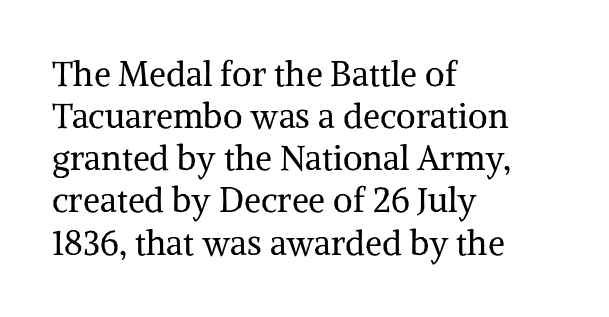
{"serif": "yes", "italic": "no", "bold": "no", "weight": "regular", "width": "normal", "stroke_contrast": "medium", "x_height": "medium", "monospaced": "no", "underline": "no", "align": "left", "line_spacing_ratio": 1.24, "letter_spacing": "normal", "letter_spacing_em": 0.0, "glyph_px": 34}
